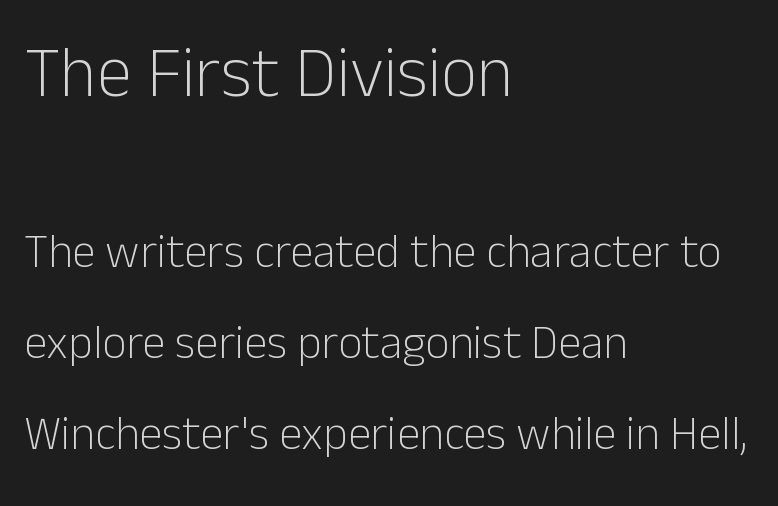
{"serif": "no", "italic": "no", "bold": "no", "weight": "light", "width": "normal", "stroke_contrast": "low", "x_height": "medium", "monospaced": "no", "underline": "no", "align": "left", "line_spacing": "loose", "line_spacing_ratio": 1.94, "letter_spacing": "normal", "letter_spacing_em": 0.0, "larger_block": "first", "size_ratio": 1.51, "glyph_px": 71}
